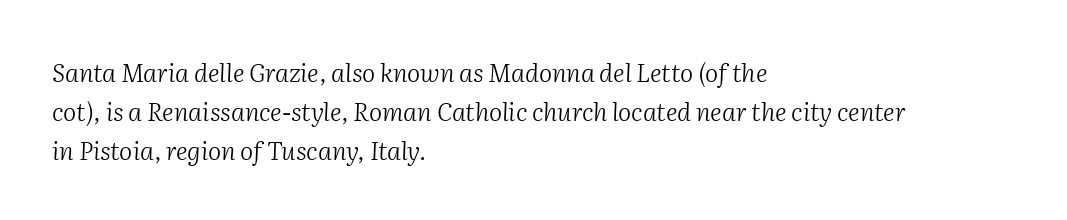
Q: Is the text bold? A: No.
Q: Is the text italic (slanted)? A: Yes, it leans right by about 2 degrees.
Q: Is the text underlined? A: No.
Q: How is the paragraph aligned? A: Left-aligned.
Q: Is the spacing between letters normal or unusually wide? A: Normal.
Q: Is the spacing between lines tight, normal or loose? A: Normal.
